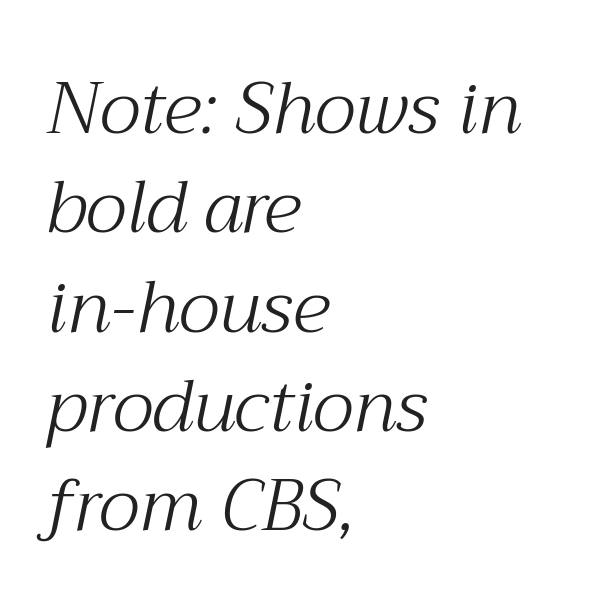
The image shows 72 px light serif type, italic (leaning right); set left-aligned, normal line spacing (1.38x), normal letter spacing, not underlined; medium stroke contrast and a medium x-height.
